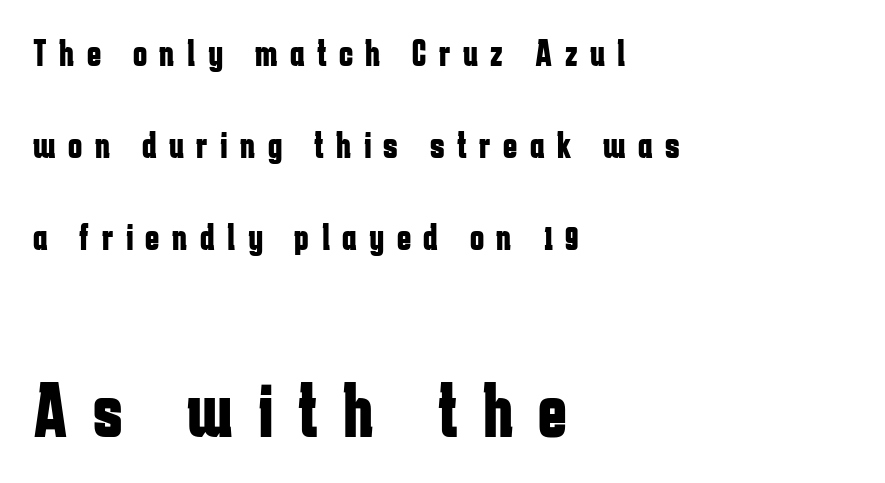
The image shows 77 px bold, condensed sans-serif type, upright; set left-aligned, loose line spacing (2.42x), unusually wide letter spacing (+0.33 em), not underlined; the second (bottom) block is 2.03x larger; low stroke contrast and a medium x-height.
